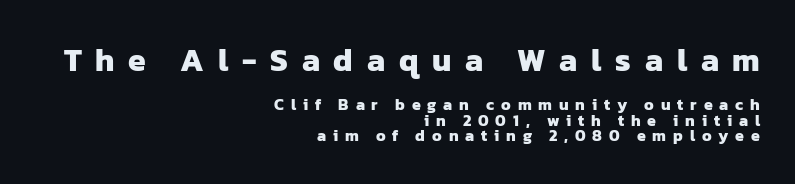
{"serif": "no", "bold": "yes", "weight": "heavy", "width": "normal", "stroke_contrast": "low", "x_height": "medium", "monospaced": "no", "underline": "no", "align": "right", "line_spacing": "tight", "line_spacing_ratio": 0.98, "letter_spacing": "wide", "letter_spacing_em": 0.43, "larger_block": "first", "size_ratio": 2.0, "glyph_px": 32}
